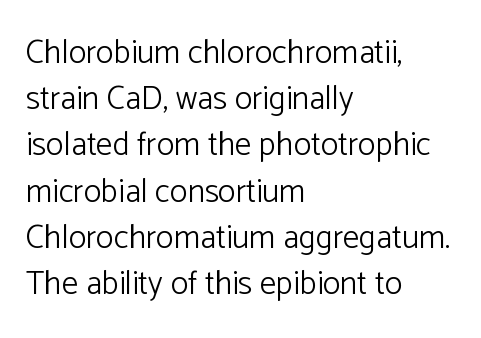
The image shows 33 px light sans-serif type, upright; set left-aligned, normal line spacing (1.4x), normal letter spacing, not underlined; low stroke contrast and a medium x-height.
